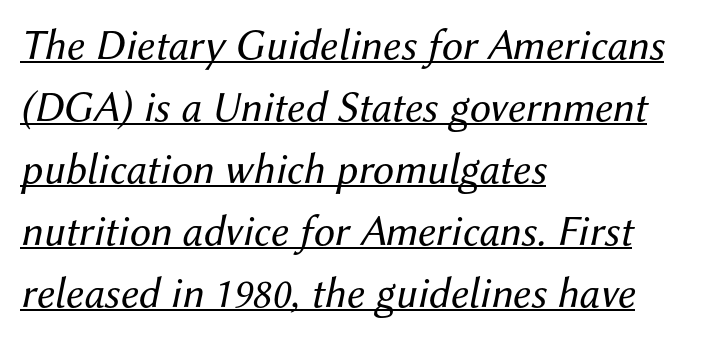
The passage shown is underscored from start to finish. Does the lettering tilt? It does — this is italic. Stroke thickness stays within the range of a standard reading face or lighter. If you drew a ruler down the left edge, every line would touch it.
